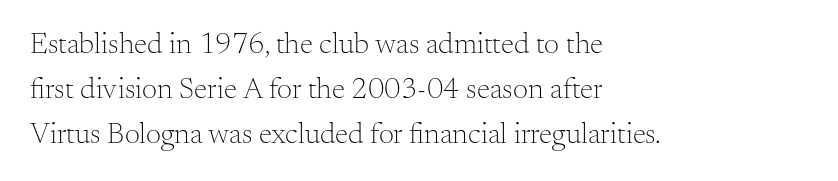
The letters sit at their default tracking, neither squeezed nor spread. These lines are rendered in a variable-pitch font. Is there much room between lines? A standard amount, neither cramped nor airy. Yep, those are serifs on the letters. The lettering stays uniformly vertical, giving the passage a roman look.
